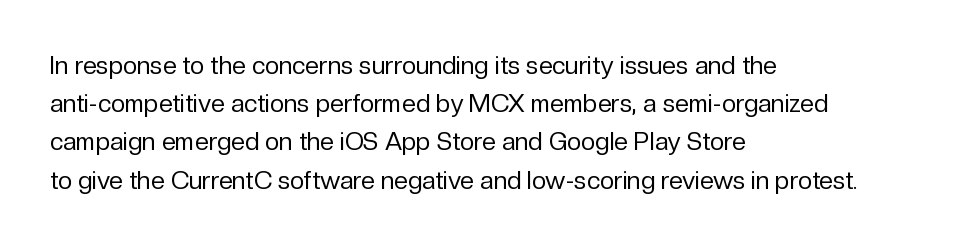
{"italic": "no", "bold": "no", "underline": "no", "align": "left", "line_spacing": "normal", "line_spacing_ratio": 1.53, "letter_spacing": "normal", "letter_spacing_em": 0.0, "glyph_px": 25}
